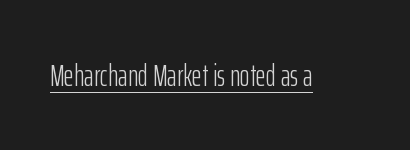
Q: Is the text bold? A: No.
Q: Is the text italic (slanted)? A: No, it is upright.
Q: Is the typeface a serif or a sans-serif typeface? A: Sans-serif.
Q: Is the text underlined? A: Yes.
Q: Is the spacing between letters normal or unusually wide? A: Normal.
Q: Width (condensed, normal, or wide)? A: Condensed.
Q: Stroke contrast? A: Low.
Q: x-height? A: Medium.
Q: Monospaced? A: No.
